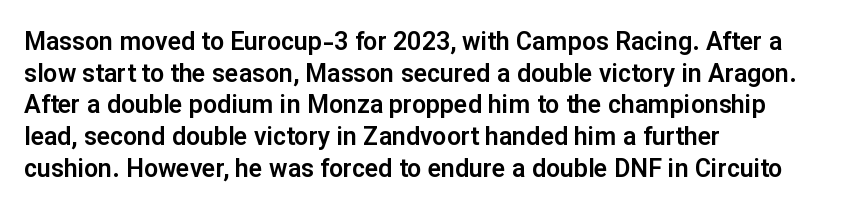
Q: Is the text italic (slanted)? A: No, it is upright.
Q: Is the text underlined? A: No.
Q: How is the paragraph aligned? A: Left-aligned.
Q: Is the spacing between letters normal or unusually wide? A: Normal.
Q: Is the spacing between lines tight, normal or loose? A: Normal.
